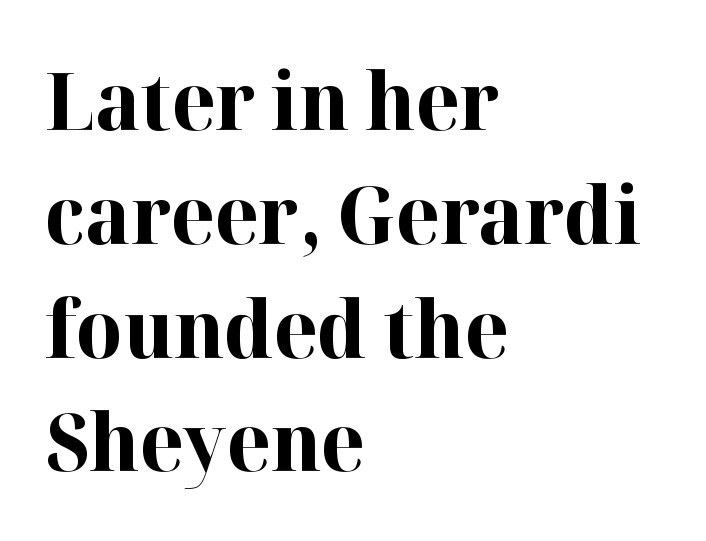
The image shows 79 px bold serif type, upright; set left-aligned, normal line spacing (1.44x), normal letter spacing, not underlined; high stroke contrast and a medium x-height.
